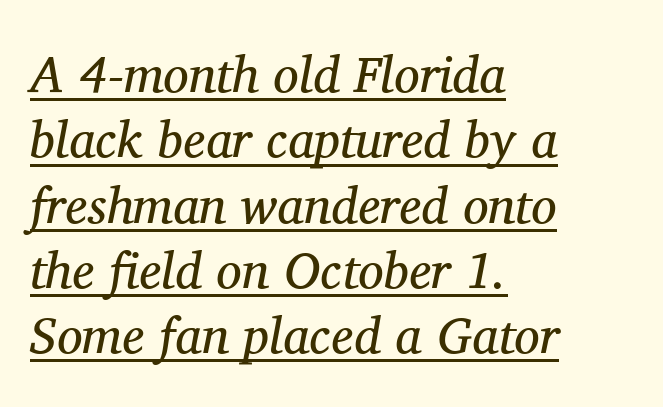
Q: Is the text bold? A: No.
Q: Is the text italic (slanted)? A: Yes, it leans right by about 11 degrees.
Q: Is the typeface a serif or a sans-serif typeface? A: Serif.
Q: Is the text underlined? A: Yes.
Q: How is the paragraph aligned? A: Left-aligned.
Q: Is the spacing between letters normal or unusually wide? A: Normal.
Q: Is the spacing between lines tight, normal or loose? A: Normal.
Q: Width (condensed, normal, or wide)? A: Normal.
Q: Stroke contrast? A: Medium.
Q: x-height? A: Medium.
Q: Monospaced? A: No.
